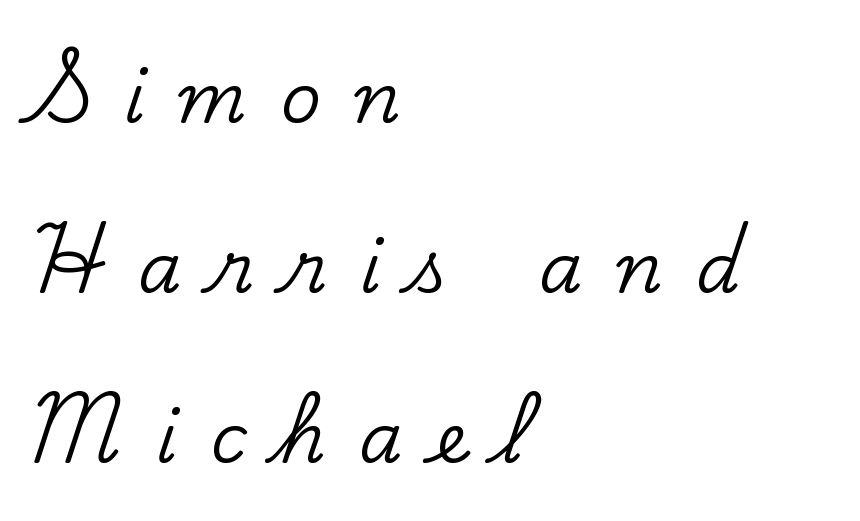
Students, observe: this is what heavily led, spacious text looks like. This sample uses expanded letter spacing, leaving extra air between glyphs. Small tapered or slab feet sit at the stroke ends, so this counts as serif. Think of a printed novel: that variable character pitch is what you see here. Bare-footed words on every line.
